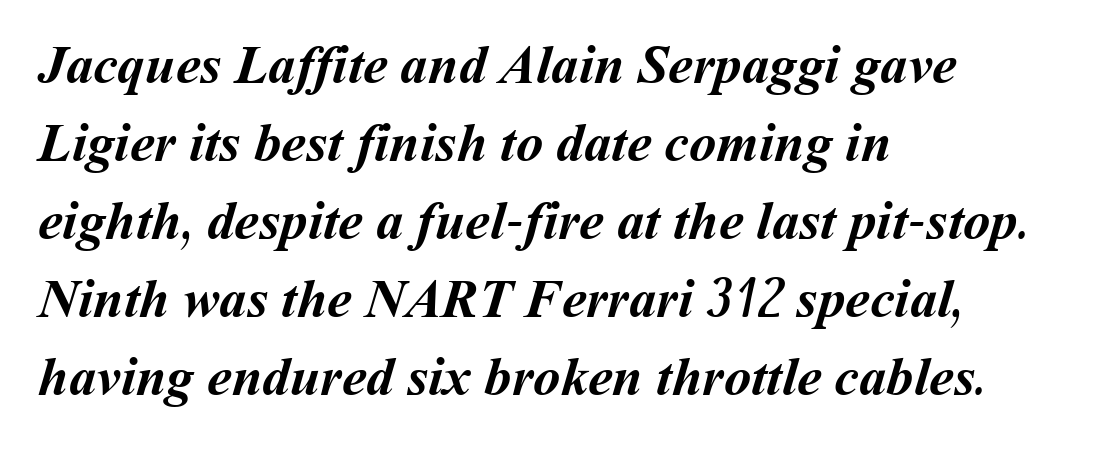
Q: Is the text bold? A: Yes.
Q: Is the text underlined? A: No.
Q: How is the paragraph aligned? A: Left-aligned.
Q: Is the spacing between letters normal or unusually wide? A: Normal.
Q: Is the spacing between lines tight, normal or loose? A: Normal.
Q: Width (condensed, normal, or wide)? A: Normal.
Q: Stroke contrast? A: Medium.
Q: x-height? A: Medium.
Q: Monospaced? A: No.
